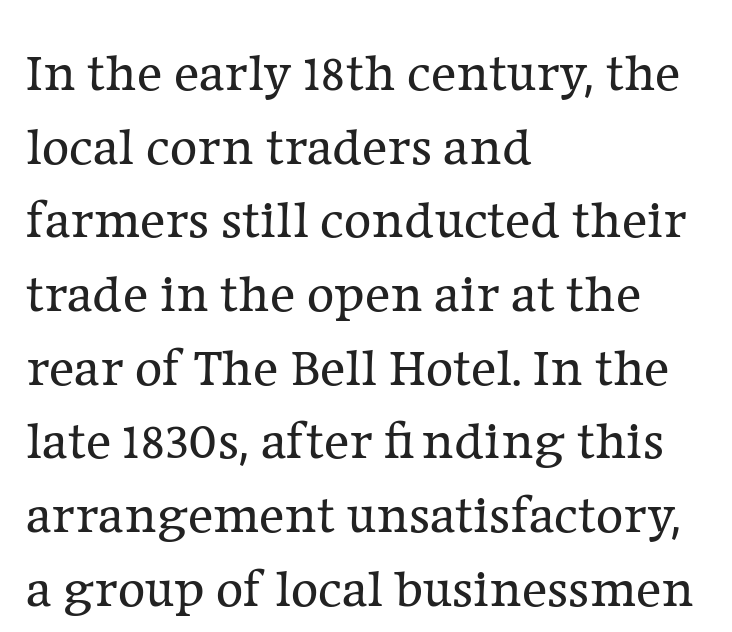
Think of a printed novel: that variable character pitch is what you see here. Does extra space separate the letters? No, they use regular spacing. Counters stay open thanks to moderate or lighter strokes. It's the straight-up-and-down kind of type. What kind of face is this? One with serifs.
